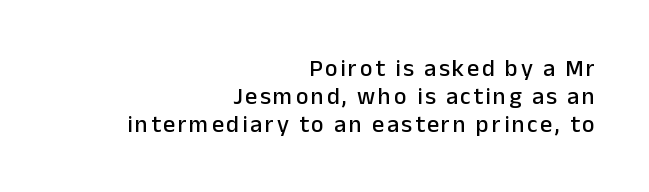
The image shows 24 px text type, upright; set right-aligned, line spacing 1.17x, not underlined.
